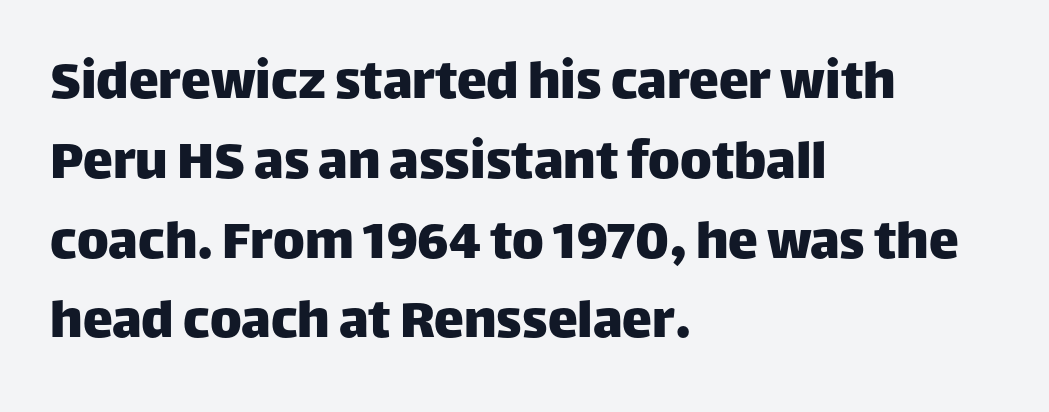
{"serif": "no", "italic": "no", "width": "normal", "stroke_contrast": "low", "x_height": "large", "monospaced": "no", "underline": "no", "align": "left", "line_spacing": "normal", "line_spacing_ratio": 1.33, "letter_spacing": "normal", "letter_spacing_em": 0.0, "glyph_px": 60}
